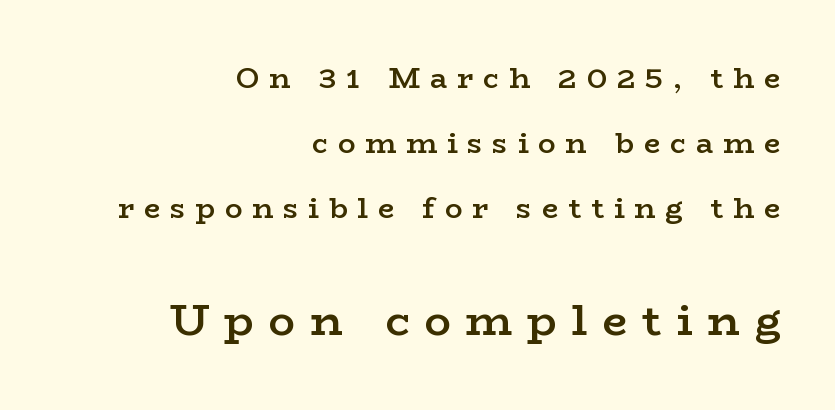
The image shows 44 px semibold, wide serif type, upright; set right-aligned, loose line spacing (2.24x), unusually wide letter spacing (+0.34 em), not underlined; the second (bottom) block is 1.52x larger; low stroke contrast and a medium x-height.
